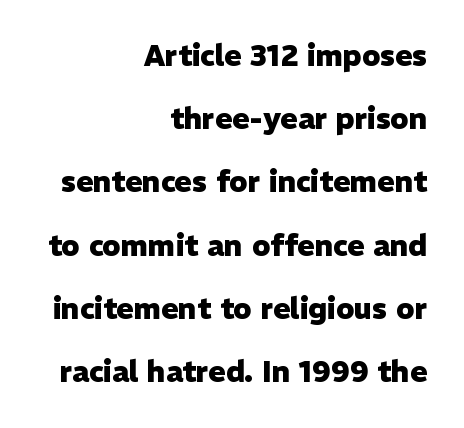
The image shows 29 px heavy sans-serif type, upright; set right-aligned, loose line spacing (2.18x), normal letter spacing, not underlined; low stroke contrast and a medium x-height.
